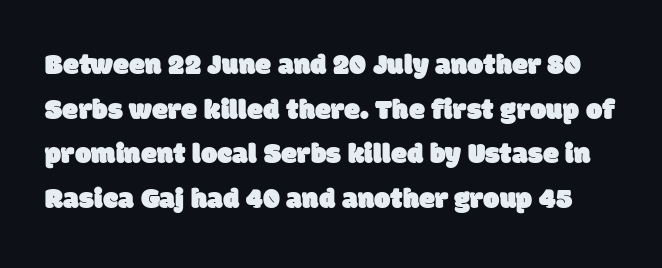
Q: Is the typeface a serif or a sans-serif typeface? A: Sans-serif.
Q: Is the text underlined? A: No.
Q: Is the spacing between letters normal or unusually wide? A: Normal.
Q: Is the spacing between lines tight, normal or loose? A: Normal.
Q: Width (condensed, normal, or wide)? A: Normal.
Q: Stroke contrast? A: Low.
Q: x-height? A: Large.
Q: Monospaced? A: No.
